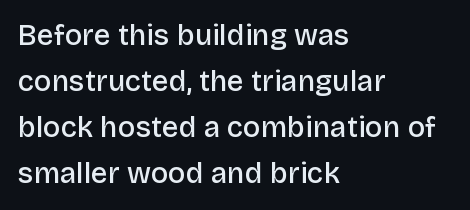
The image shows 29 px semibold sans-serif type, upright; set left-aligned, normal line spacing (1.59x), normal letter spacing, not underlined; low stroke contrast and a large x-height.
